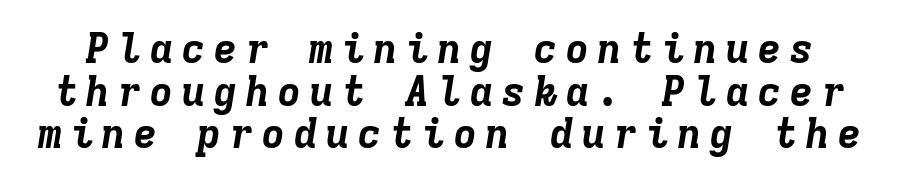
Q: Is the text bold? A: Yes.
Q: Is the text italic (slanted)? A: Yes, it leans right by about 9 degrees.
Q: Is the text underlined? A: No.
Q: Is the spacing between lines tight, normal or loose? A: Tight.
Q: Width (condensed, normal, or wide)? A: Normal.
Q: Stroke contrast? A: Low.
Q: x-height? A: Medium.
Q: Monospaced? A: Yes.
